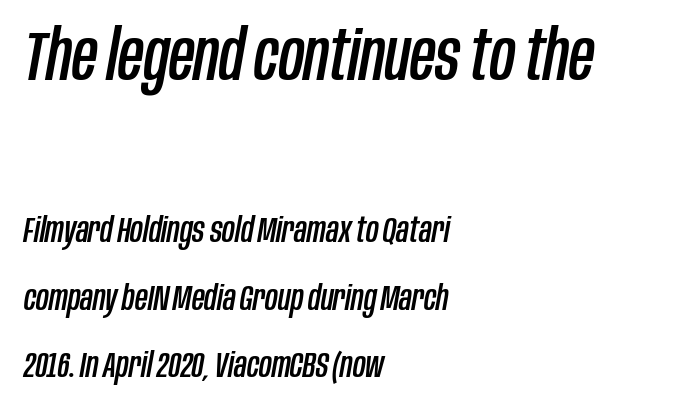
Looks like regular typesetting: each glyph gets only the width it needs. In terms of letterspacing, this is plain default setting. The passage shown begins with its larger block and ends with its smaller one. The glyphs look as if they've been sheared to an angle.
